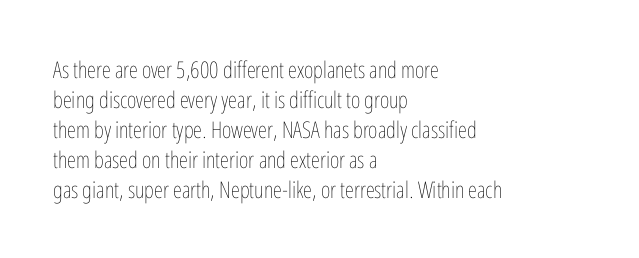
Q: Is the text bold? A: No.
Q: Is the text italic (slanted)? A: No, it is upright.
Q: Is the text underlined? A: No.
Q: How is the paragraph aligned? A: Left-aligned.
Q: Is the spacing between letters normal or unusually wide? A: Normal.
Q: Is the spacing between lines tight, normal or loose? A: Normal.
